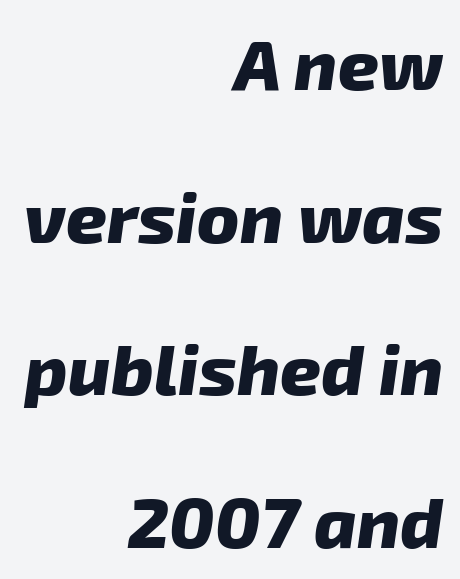
Q: Is the text bold? A: Yes.
Q: Is the typeface a serif or a sans-serif typeface? A: Sans-serif.
Q: Is the text underlined? A: No.
Q: How is the paragraph aligned? A: Right-aligned.
Q: Is the spacing between letters normal or unusually wide? A: Normal.
Q: Is the spacing between lines tight, normal or loose? A: Loose.
Q: Width (condensed, normal, or wide)? A: Normal.
Q: Stroke contrast? A: Low.
Q: x-height? A: Medium.
Q: Monospaced? A: No.
